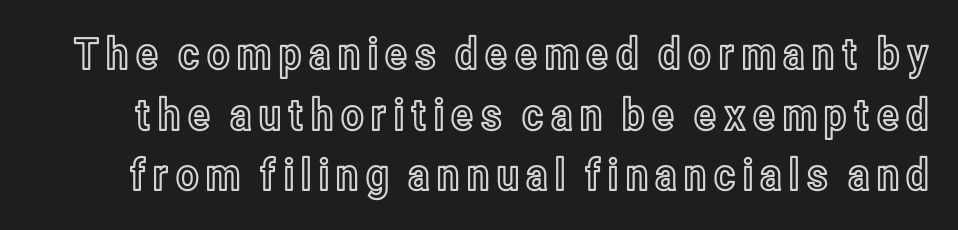
Q: Is the text italic (slanted)? A: No, it is upright.
Q: Is the text underlined? A: No.
Q: Is the spacing between lines tight, normal or loose? A: Normal.
Q: Width (condensed, normal, or wide)? A: Condensed.
Q: x-height? A: Medium.
Q: Monospaced? A: No.
